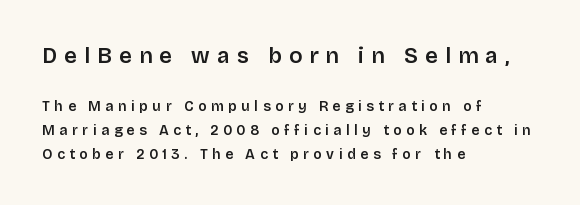
{"italic": "no", "bold": "semi", "underline": "no", "align": "left", "line_spacing": "normal", "line_spacing_ratio": 1.7, "letter_spacing": "wide", "letter_spacing_em": 0.32, "larger_block": "first", "size_ratio": 1.57, "glyph_px": 22}
